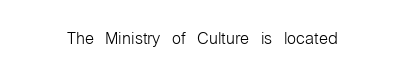
The type is set solid horizontally, with unmodified tracking. Words float on clear page, feet unadorned. A quiet, ordinary-to-light weight characterises the typeface. The type sits square on the baseline with zero lean.
